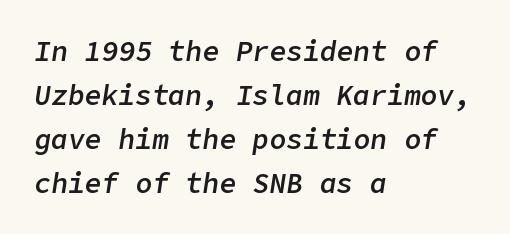
Q: Is the text bold? A: Semi-bold.
Q: Is the text italic (slanted)? A: Yes, it leans right by about 9 degrees.
Q: Is the text underlined? A: No.
Q: How is the paragraph aligned? A: Left-aligned.
Q: Is the spacing between letters normal or unusually wide? A: Normal.
Q: Is the spacing between lines tight, normal or loose? A: Normal.
Q: Width (condensed, normal, or wide)? A: Normal.
Q: Stroke contrast? A: Low.
Q: x-height? A: Medium.
